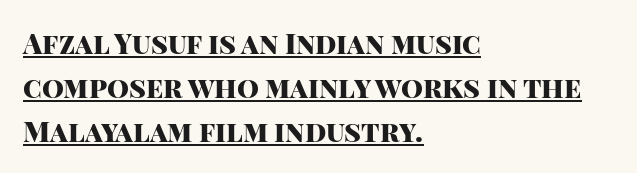
Think of a printed novel: that variable character pitch is what you see here. Does a line run under the words? Yes, clearly. Unlike italic type, these characters show no tilt at all. Standard letterfit; no display-style spreading of the glyphs. A dark, heavy texture on the line: the type is bold. The ragged edge is on the right, which tells us the setting is flush left.
